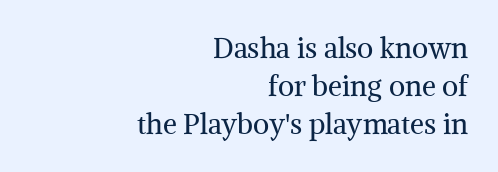
Q: Is the text bold? A: No.
Q: Is the text italic (slanted)? A: No, it is upright.
Q: Is the typeface a serif or a sans-serif typeface? A: Serif.
Q: Is the text underlined? A: No.
Q: How is the paragraph aligned? A: Right-aligned.
Q: Is the spacing between letters normal or unusually wide? A: Normal.
Q: Is the spacing between lines tight, normal or loose? A: Normal.
Q: Width (condensed, normal, or wide)? A: Normal.
Q: Stroke contrast? A: Medium.
Q: x-height? A: Medium.
Q: Monospaced? A: No.
